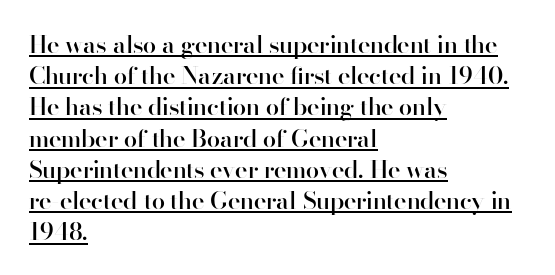
The font is running at a semibold setting, under full bold. One glance says typical: line gaps are just what's usual. How are the letters spaced? Ordinarily, with no added tracking. If you drew a ruler down the left edge, every line would touch it.
